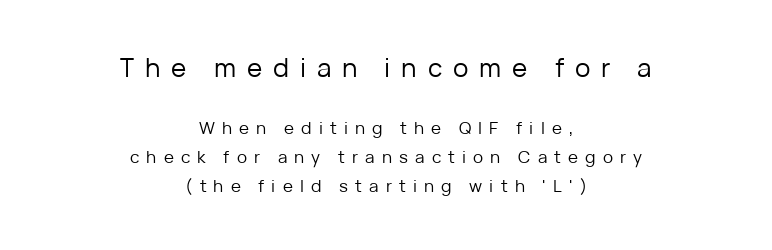
{"italic": "no", "bold": "no", "underline": "no", "align": "center", "line_spacing_ratio": 1.71, "letter_spacing": "wide", "letter_spacing_em": 0.42, "larger_block": "first", "size_ratio": 1.53, "glyph_px": 26}
